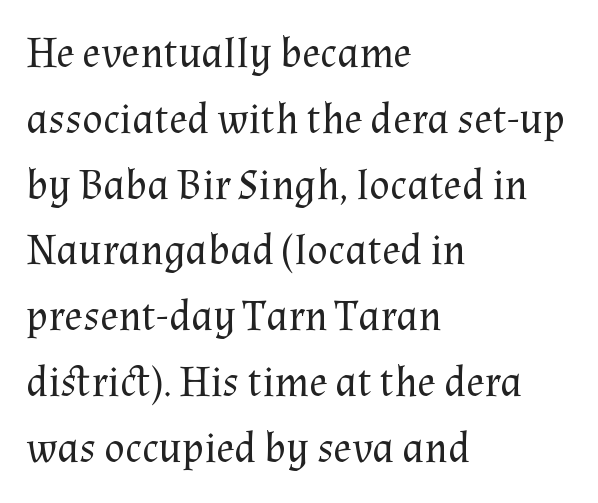
{"italic": "no", "bold": "no", "weight": "regular", "width": "normal", "stroke_contrast": "medium", "x_height": "medium", "monospaced": "no", "underline": "no", "align": "left", "line_spacing": "normal", "line_spacing_ratio": 1.53, "letter_spacing": "normal", "letter_spacing_em": 0.0, "glyph_px": 43}
